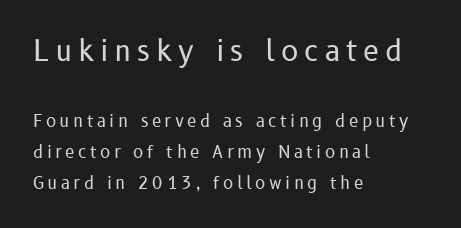
The passage shown is not bold in any degree. Has an underline been added? It has not. The letters advance in unequal steps, a hallmark of proportional type. Inter-character spacing is expanded well beyond the font's built-in metrics. Every stem runs plumb, perpendicular to the baseline. Between these two stacked blocks, the higher one wins on size.
